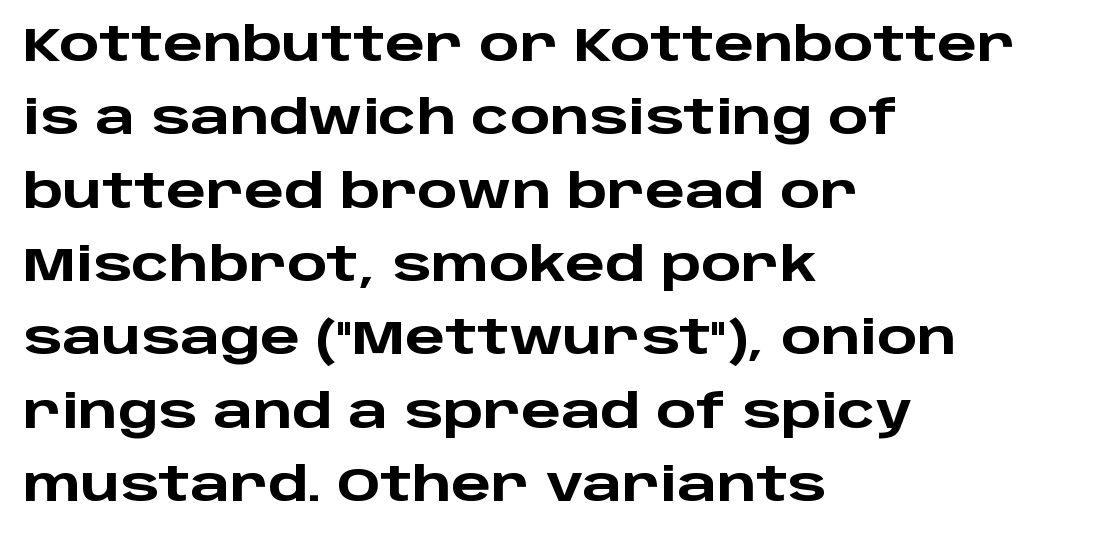
Underlining? Definitely not there. The rendering shows plain stroke endings on the letterforms — a sans-serif design. Do the letters lean? They stand straight. Does the leading feel generous? No, just average. This rendering leaves character spacing at its baseline value. Thick stems and heavy bowls — unmistakably bold.
